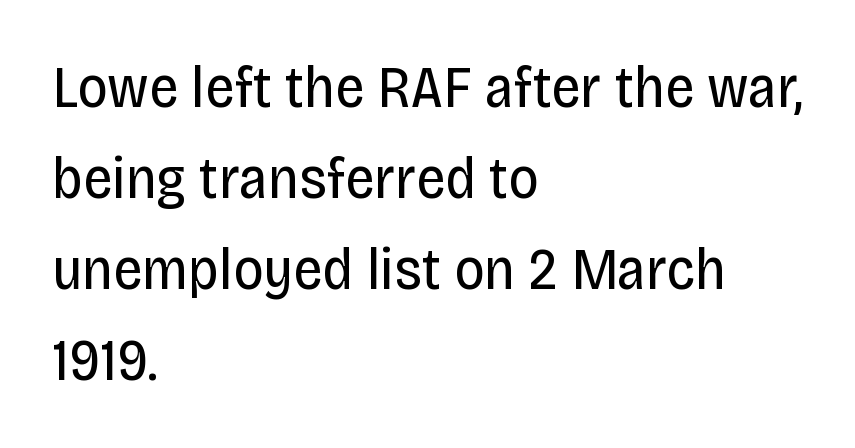
The image shows 59 px regular-weight, condensed sans-serif type, upright; set left-aligned, normal line spacing (1.54x), normal letter spacing, not underlined; low stroke contrast and a large x-height.
